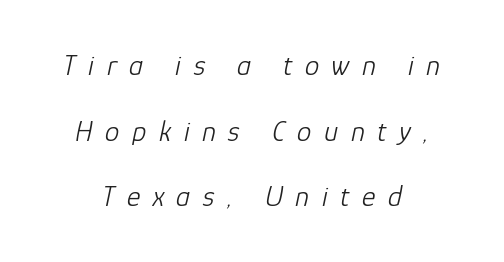
The typeface has the unassuming heft of standard copy or less. This sample has the flowing, uneven cadence of proportional lettering. Lines of text with bare space underneath. In terms of posture, this sample is oblique.
